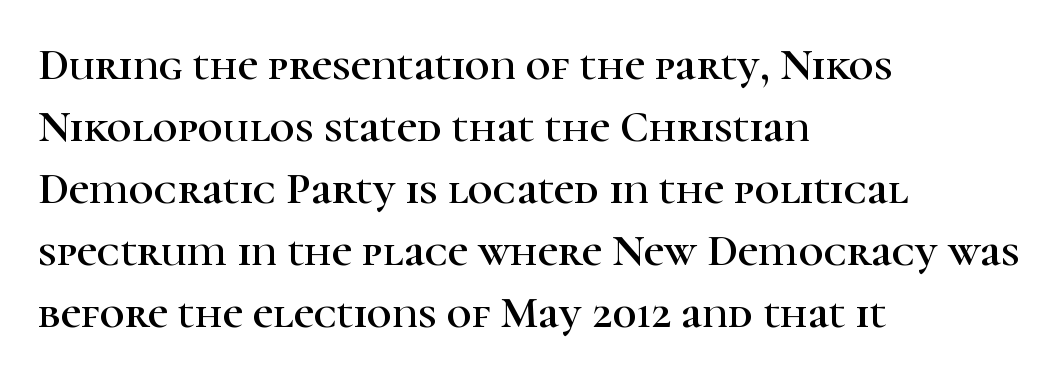
The image shows 44 px serif type, upright; set left-aligned, normal line spacing (1.41x), normal letter spacing, not underlined; high stroke contrast and a medium x-height.
